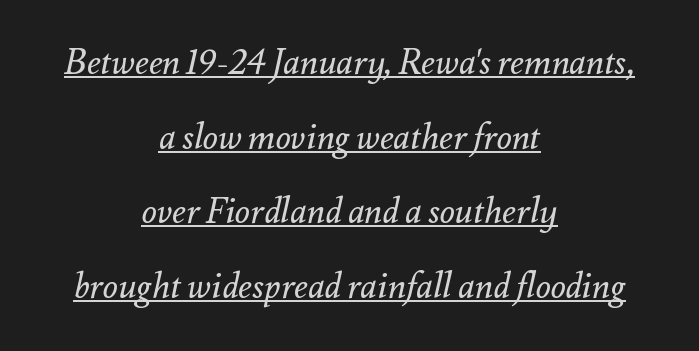
The image shows 35 px regular-weight type, italic (leaning right); set centered, loose line spacing (2.13x), normal letter spacing, underlined; medium stroke contrast and a small x-height.
